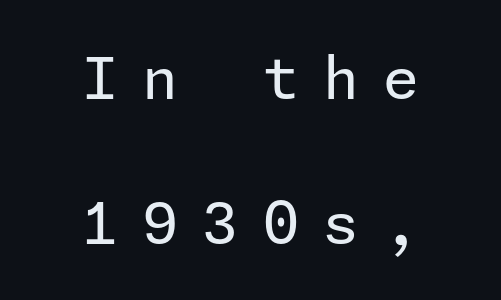
The cut favours lightness, reaching ordinary text weight at its darkest. The type sits square on the baseline with zero lean. Anything drawn beneath the words? Only blank space. The passage shown is typeset with a sans-serif family. Tracking here is generous; glyphs stand well apart from one another. The lines are quadded center.
